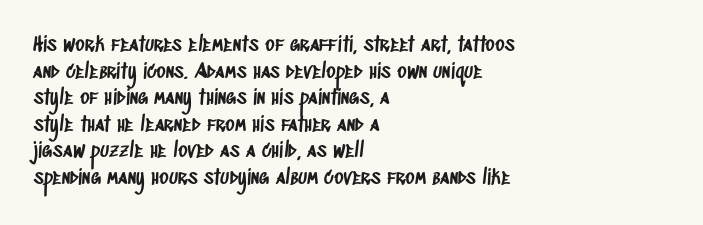
{"underline": "no", "align": "left", "line_spacing": "normal", "line_spacing_ratio": 1.33, "letter_spacing": "normal", "letter_spacing_em": 0.0, "glyph_px": 20}
